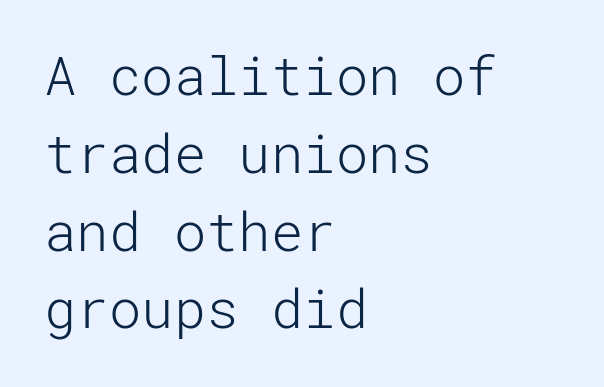
The image shows 54 px light sans-serif type, upright; set left-aligned, normal line spacing (1.44x), normal letter spacing, not underlined; low stroke contrast and a medium x-height.
